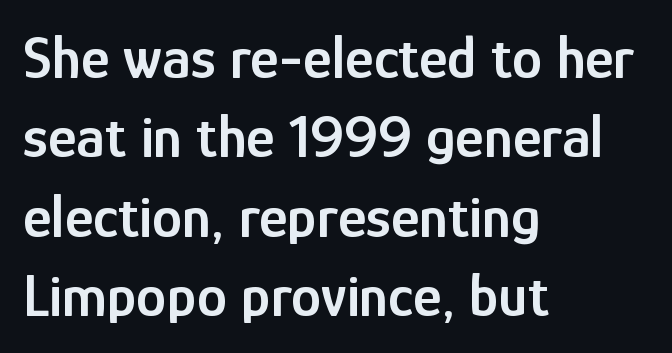
Q: Is the text bold? A: Semi-bold.
Q: Is the text italic (slanted)? A: No, it is upright.
Q: Is the typeface a serif or a sans-serif typeface? A: Sans-serif.
Q: Is the text underlined? A: No.
Q: How is the paragraph aligned? A: Left-aligned.
Q: Is the spacing between letters normal or unusually wide? A: Normal.
Q: Is the spacing between lines tight, normal or loose? A: Normal.
Q: Width (condensed, normal, or wide)? A: Condensed.
Q: Stroke contrast? A: Low.
Q: x-height? A: Medium.
Q: Monospaced? A: No.
